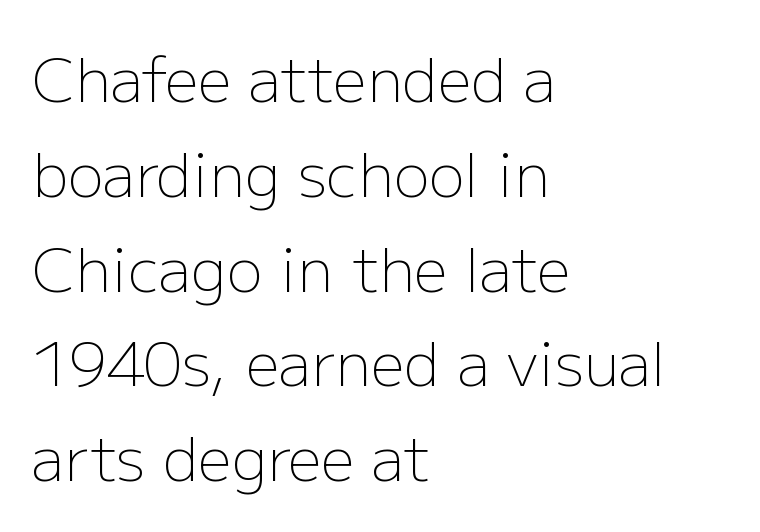
{"serif": "no", "italic": "no", "bold": "no", "weight": "light", "width": "normal", "stroke_contrast": "low", "x_height": "medium", "monospaced": "no", "underline": "no", "align": "left", "line_spacing": "normal", "line_spacing_ratio": 1.58, "letter_spacing": "normal", "letter_spacing_em": 0.0, "glyph_px": 60}
